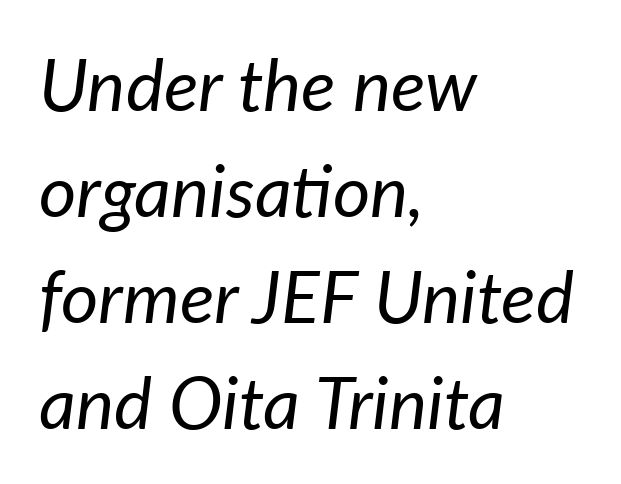
Q: Is the text bold? A: No.
Q: Is the text italic (slanted)? A: Yes, it leans right by about 7 degrees.
Q: Is the text underlined? A: No.
Q: How is the paragraph aligned? A: Left-aligned.
Q: Is the spacing between letters normal or unusually wide? A: Normal.
Q: Is the spacing between lines tight, normal or loose? A: Normal.
Q: Width (condensed, normal, or wide)? A: Normal.
Q: Stroke contrast? A: Low.
Q: x-height? A: Medium.
Q: Monospaced? A: No.
